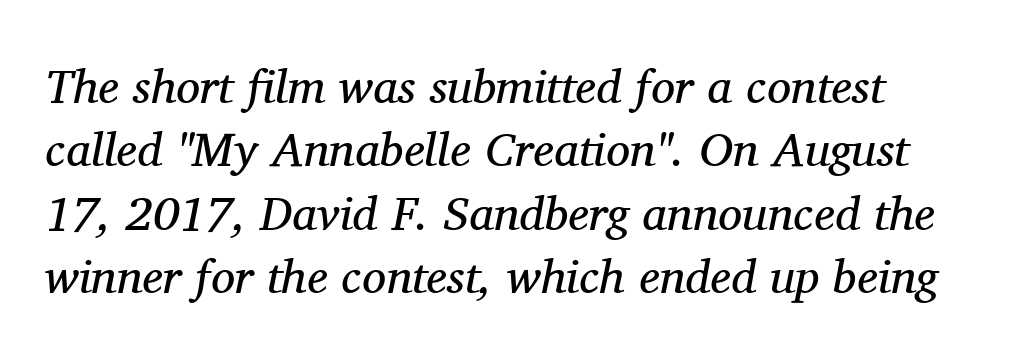
Character widths vary here, with narrow letters taking less room than wide ones. This rendering leaves character spacing at its baseline value. The font sits on the lighter half of the weight spectrum, regular included. The block of text has a typical density, with ordinary space between rows.
